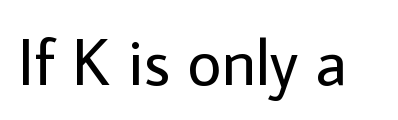
Q: Is the text bold? A: No.
Q: Is the text italic (slanted)? A: No, it is upright.
Q: Is the typeface a serif or a sans-serif typeface? A: Sans-serif.
Q: Is the text underlined? A: No.
Q: Is the spacing between letters normal or unusually wide? A: Normal.
Q: Width (condensed, normal, or wide)? A: Normal.
Q: Stroke contrast? A: Low.
Q: x-height? A: Medium.
Q: Monospaced? A: No.
